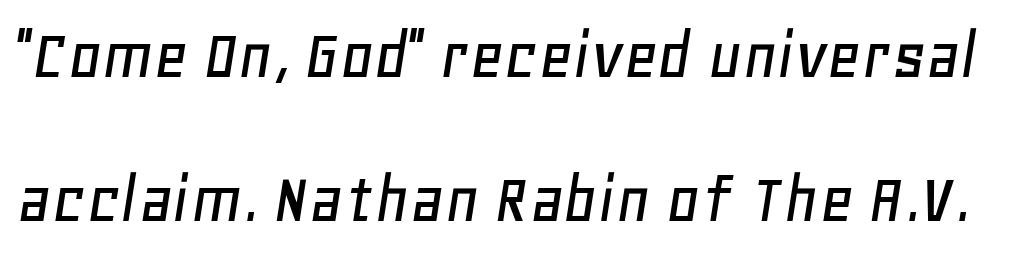
{"italic": "yes", "lean": "right", "slant_degrees": 11, "width": "normal", "stroke_contrast": "low", "x_height": "large", "monospaced": "no", "underline": "no", "line_spacing": "loose", "line_spacing_ratio": 1.95, "letter_spacing": "normal", "letter_spacing_em": 0.0, "glyph_px": 74}
